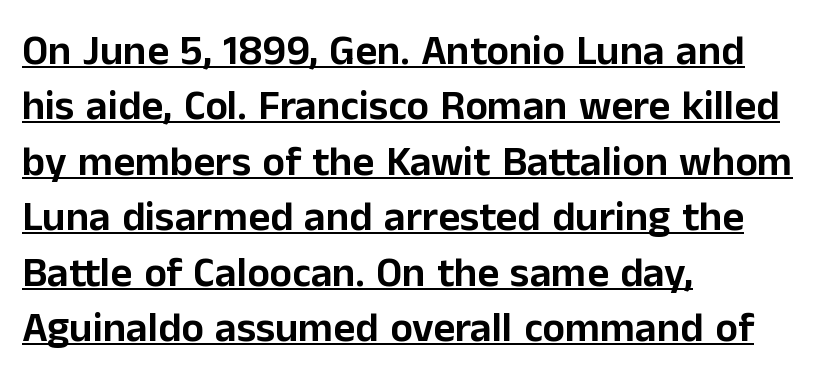
When letters stand straight like this, we call the style roman or upright. Look at the bottom of the vertical strokes: they stop flat, with no serifs. The glyphs are accompanied by a horizontal stroke just below them. The text block is weighted toward the left margin, trailing off unevenly rightward.
